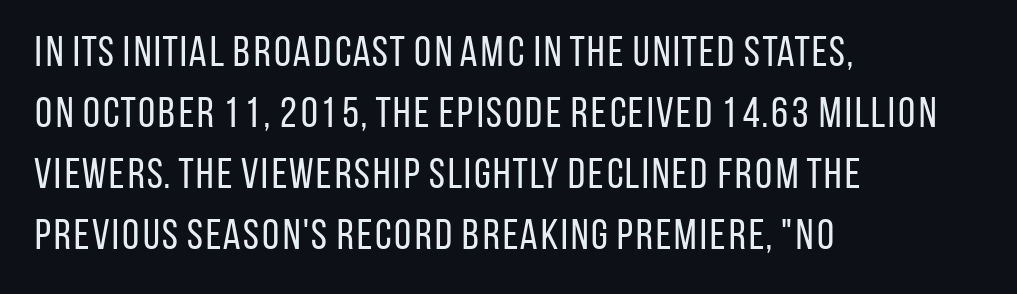
The image shows 43 px regular-weight, condensed sans-serif type, upright; set left-aligned, normal line spacing (1.42x), normal letter spacing, not underlined; low stroke contrast and a large x-height.
